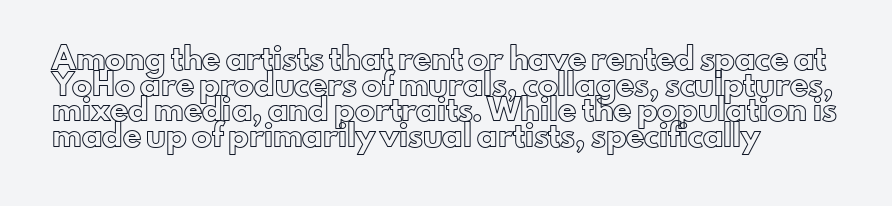
Nobody drew a line under any word here. Italic? Not at all — the glyphs are vertical. The rendering uses a moderate line-height, typical for paragraphs. You could call the tracking neutral — neither tight nor loose. This sample is left-justified, so line endings fall wherever the words run out.
